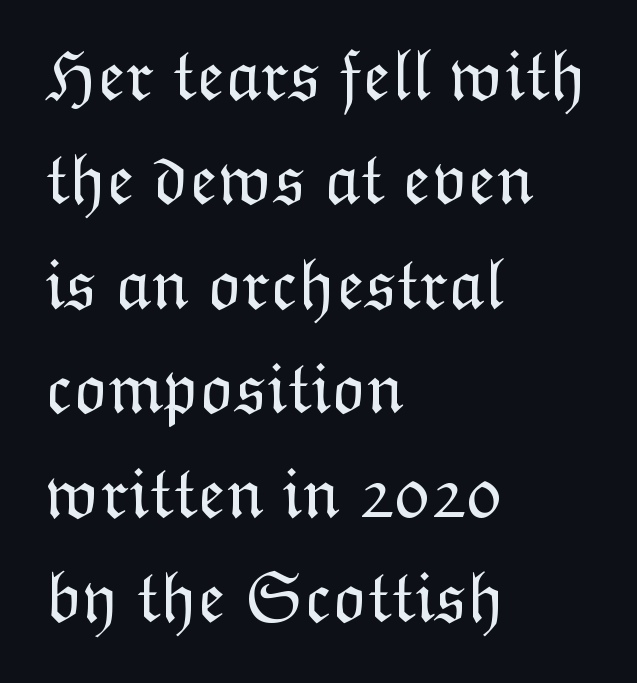
Q: Is the text bold? A: No.
Q: Is the text italic (slanted)? A: No, it is upright.
Q: Is the text underlined? A: No.
Q: How is the paragraph aligned? A: Left-aligned.
Q: Is the spacing between letters normal or unusually wide? A: Normal.
Q: Is the spacing between lines tight, normal or loose? A: Normal.
Q: Width (condensed, normal, or wide)? A: Normal.
Q: Stroke contrast? A: Low.
Q: x-height? A: Medium.
Q: Monospaced? A: No.
